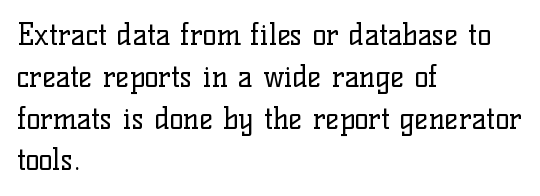
Designer's note — italics off, roman on. This rendering uses left alignment, leaving the right contour irregular. The rendering keeps characters at their native spacing. Is this a sans? No — the strokes have serifs.
